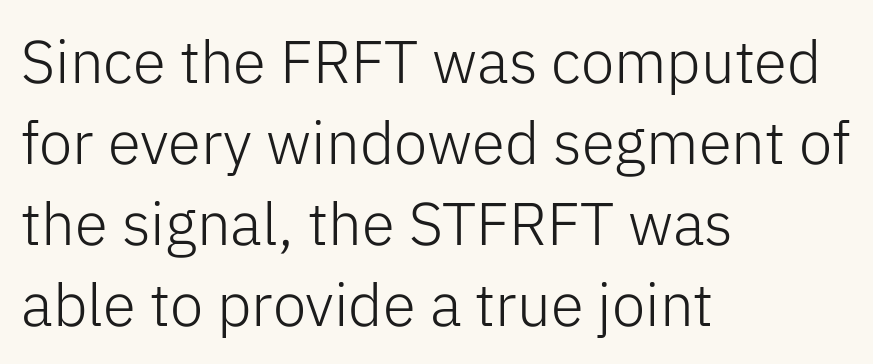
{"serif": "no", "italic": "no", "bold": "no", "weight": "light", "width": "normal", "stroke_contrast": "low", "x_height": "medium", "monospaced": "no", "underline": "no", "align": "left", "line_spacing": "normal", "line_spacing_ratio": 1.35, "letter_spacing": "normal", "letter_spacing_em": 0.0, "glyph_px": 60}
